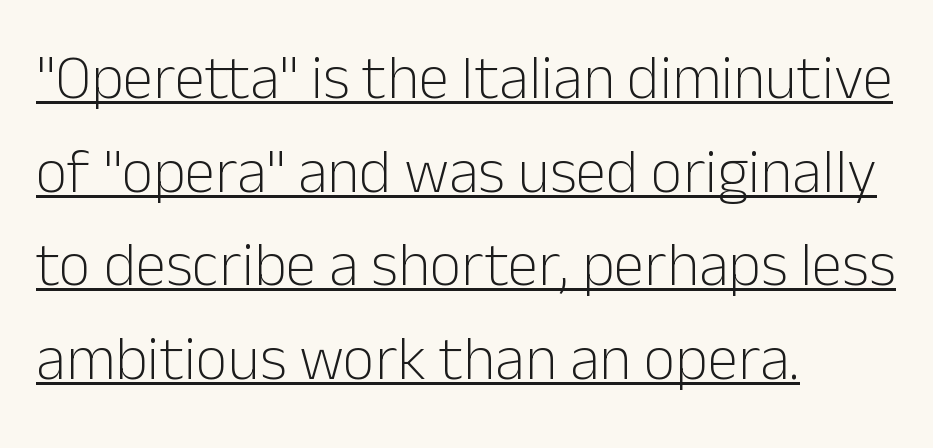
Q: Is the text bold? A: No.
Q: Is the text italic (slanted)? A: No, it is upright.
Q: Is the typeface a serif or a sans-serif typeface? A: Sans-serif.
Q: Is the text underlined? A: Yes.
Q: How is the paragraph aligned? A: Left-aligned.
Q: Is the spacing between letters normal or unusually wide? A: Normal.
Q: Is the spacing between lines tight, normal or loose? A: Normal.
Q: Width (condensed, normal, or wide)? A: Normal.
Q: Stroke contrast? A: Low.
Q: x-height? A: Medium.
Q: Monospaced? A: No.
